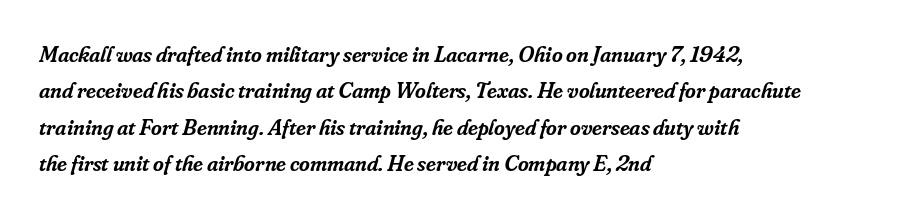
{"italic": "yes", "lean": "right", "slant_degrees": 16, "bold": "semi", "underline": "no", "align": "left", "line_spacing": "normal", "line_spacing_ratio": 1.58, "letter_spacing": "normal", "letter_spacing_em": 0.0, "glyph_px": 23}
